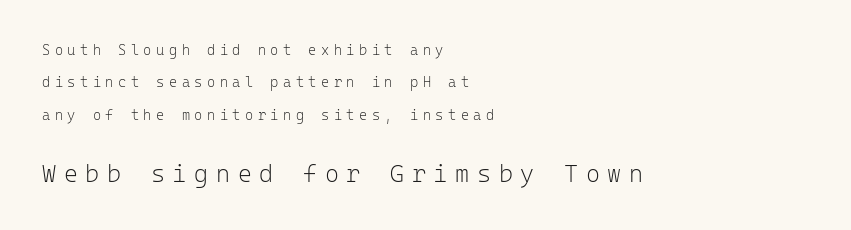
Q: Is the text bold? A: No.
Q: Is the text italic (slanted)? A: No, it is upright.
Q: Is the text underlined? A: No.
Q: How is the paragraph aligned? A: Left-aligned.
Q: Is the spacing between letters normal or unusually wide? A: Unusually wide.
Q: Is the spacing between lines tight, normal or loose? A: Loose.
Q: Which block of text is set in a larger size, the first (top) or the second (bottom)? A: The second (bottom) one.
